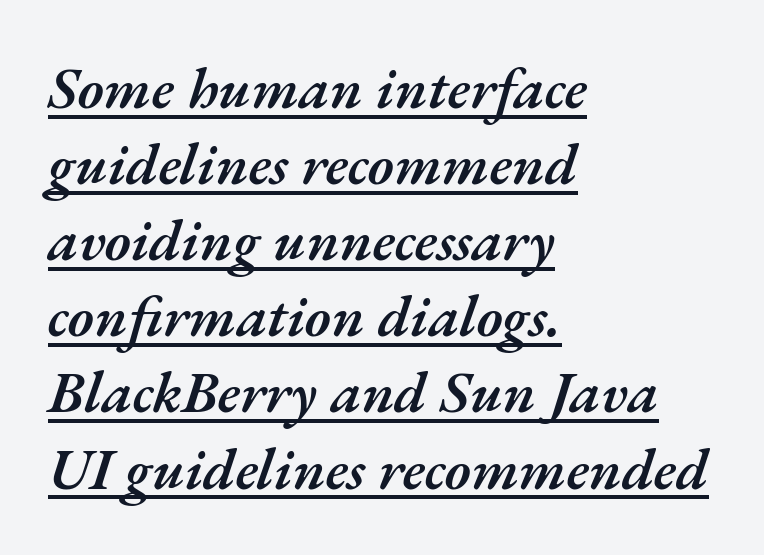
The image shows 59 px semibold type, italic (leaning right); set left-aligned, normal line spacing (1.29x), normal letter spacing, underlined; medium stroke contrast and a small x-height.
